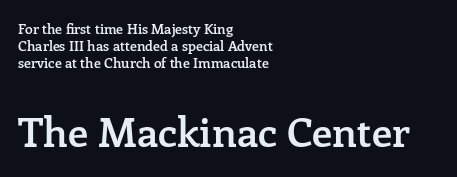
Q: Is the text bold? A: Semi-bold.
Q: Is the text italic (slanted)? A: No, it is upright.
Q: Is the typeface a serif or a sans-serif typeface? A: Serif.
Q: Is the text underlined? A: No.
Q: How is the paragraph aligned? A: Left-aligned.
Q: Is the spacing between letters normal or unusually wide? A: Normal.
Q: Which block of text is set in a larger size, the first (top) or the second (bottom)? A: The second (bottom) one.
Q: Width (condensed, normal, or wide)? A: Normal.
Q: Stroke contrast? A: Low.
Q: x-height? A: Medium.
Q: Monospaced? A: No.
